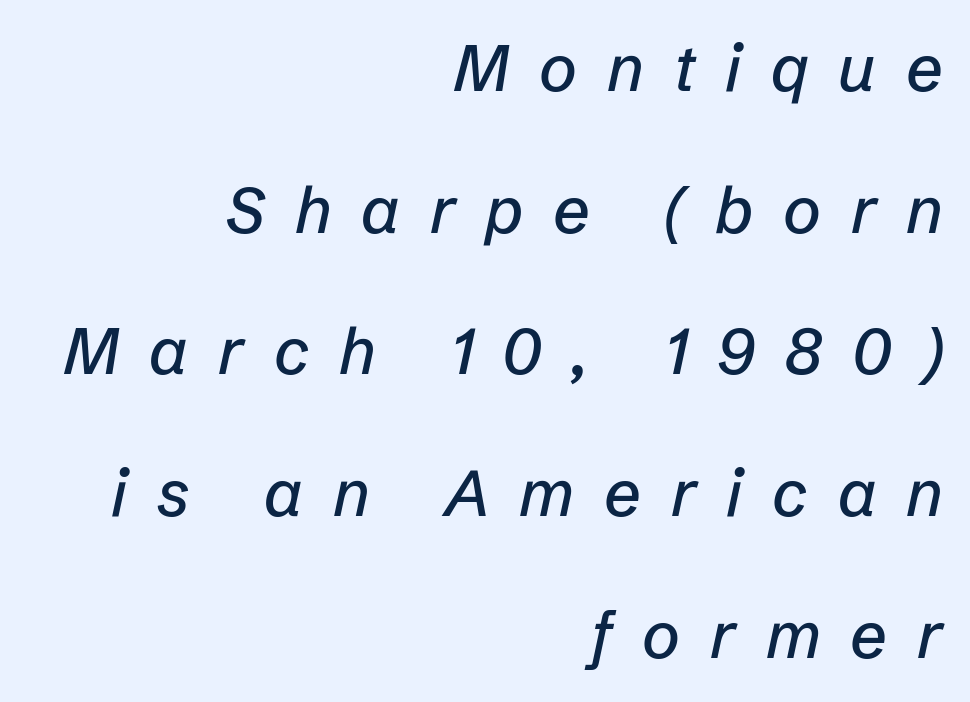
Q: Is the text italic (slanted)? A: Yes, it leans right by about 12 degrees.
Q: Is the text underlined? A: No.
Q: How is the paragraph aligned? A: Right-aligned.
Q: Is the spacing between letters normal or unusually wide? A: Unusually wide.
Q: Is the spacing between lines tight, normal or loose? A: Loose.
Q: Width (condensed, normal, or wide)? A: Normal.
Q: Stroke contrast? A: Low.
Q: x-height? A: Medium.
Q: Monospaced? A: No.
